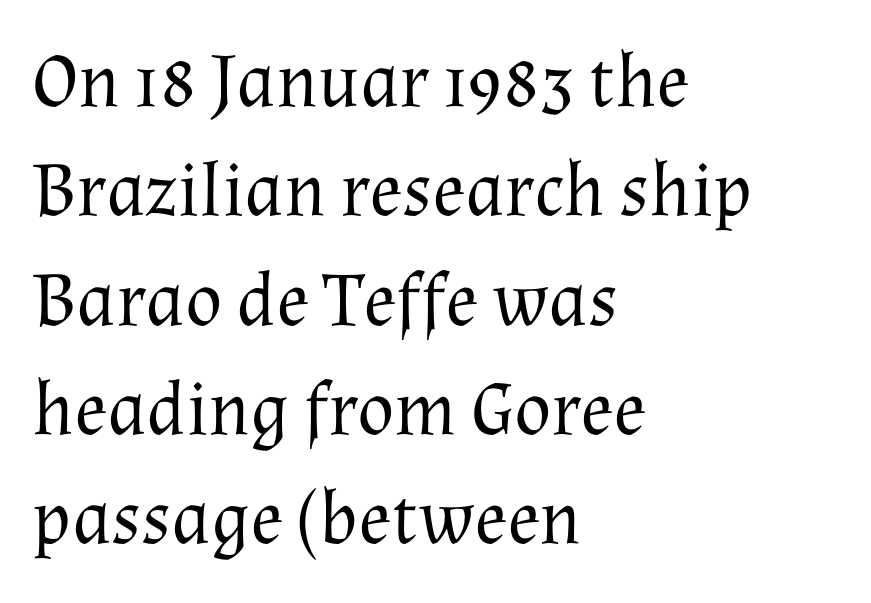
{"serif": "yes", "italic": "no", "bold": "no", "weight": "regular", "width": "normal", "stroke_contrast": "medium", "x_height": "medium", "monospaced": "no", "underline": "no", "align": "left", "line_spacing": "normal", "line_spacing_ratio": 1.42, "letter_spacing": "normal", "letter_spacing_em": 0.0, "glyph_px": 77}
